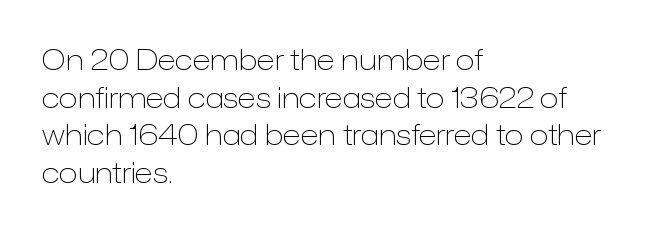
Q: Is the text bold? A: No.
Q: Is the text italic (slanted)? A: No, it is upright.
Q: Is the typeface a serif or a sans-serif typeface? A: Sans-serif.
Q: Is the text underlined? A: No.
Q: How is the paragraph aligned? A: Left-aligned.
Q: Is the spacing between letters normal or unusually wide? A: Normal.
Q: Is the spacing between lines tight, normal or loose? A: Normal.
Q: Width (condensed, normal, or wide)? A: Normal.
Q: Stroke contrast? A: Low.
Q: x-height? A: Medium.
Q: Monospaced? A: No.
